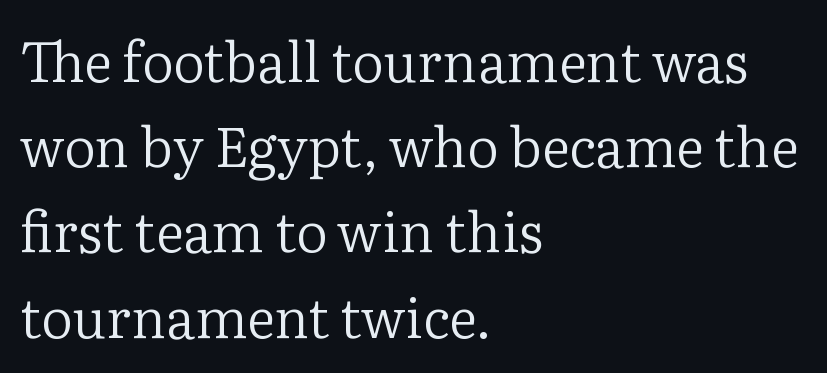
Q: Is the text bold? A: No.
Q: Is the text italic (slanted)? A: No, it is upright.
Q: Is the typeface a serif or a sans-serif typeface? A: Serif.
Q: Is the text underlined? A: No.
Q: How is the paragraph aligned? A: Left-aligned.
Q: Is the spacing between letters normal or unusually wide? A: Normal.
Q: Is the spacing between lines tight, normal or loose? A: Normal.
Q: Width (condensed, normal, or wide)? A: Normal.
Q: Stroke contrast? A: Low.
Q: x-height? A: Medium.
Q: Monospaced? A: No.
